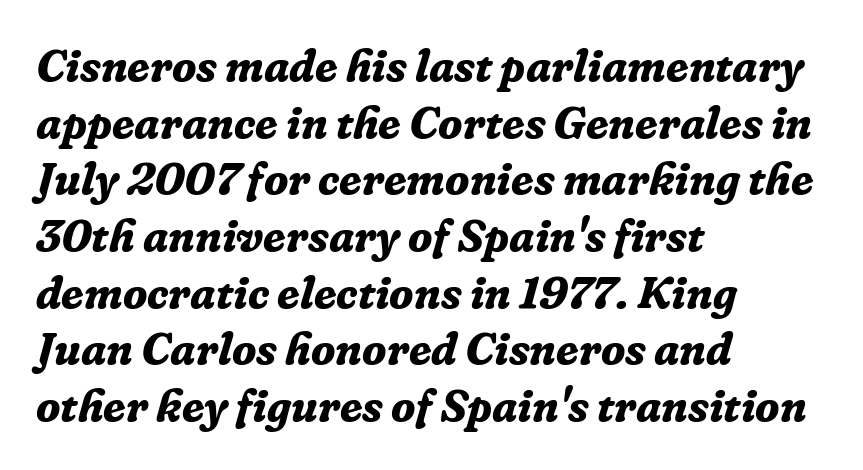
Look at the tracking — it's just the regular setting, nothing added. Descender tails drop into unmarked territory. Type style note: has serifs. You can tell it's italic because the verticals aren't actually vertical. Evenly set lines give the paragraph a standard silhouette. Summary of weight: heavy, a full bold.
